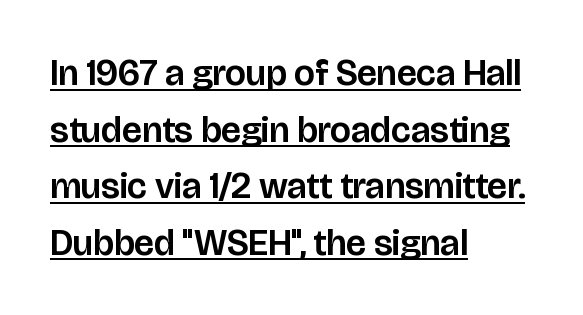
The letters carry no serifs — their stems end cleanly without finishing strokes. Does a line run under the words? Yes, clearly. Quick note: interline space is typical. The typesetter chose a ragged-right arrangement here. These lines keep a tight, regular rhythm from letter to letter.
